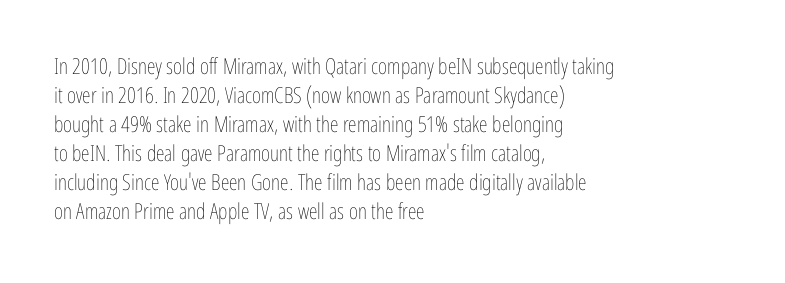
Q: Is the text bold? A: No.
Q: Is the text italic (slanted)? A: No, it is upright.
Q: Is the text underlined? A: No.
Q: How is the paragraph aligned? A: Left-aligned.
Q: Is the spacing between letters normal or unusually wide? A: Normal.
Q: Is the spacing between lines tight, normal or loose? A: Normal.
